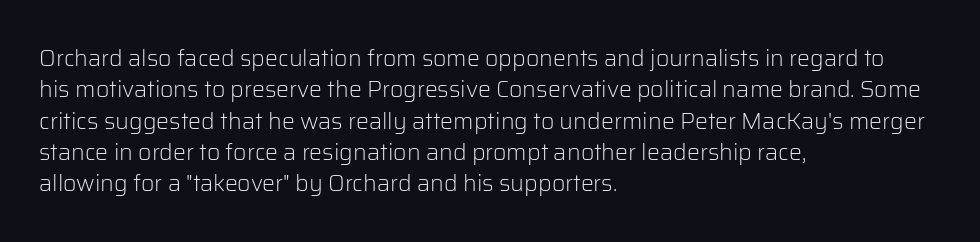
One glance says typical: line gaps are just what's usual. What stands out about the letter spacing? Nothing — it is the standard amount. This reads as an unemphasized weight, regular at the heaviest. The text block is weighted toward the left margin, trailing off unevenly rightward. Descender tails drop into unmarked territory. The specimen reads as upright at a glance.
